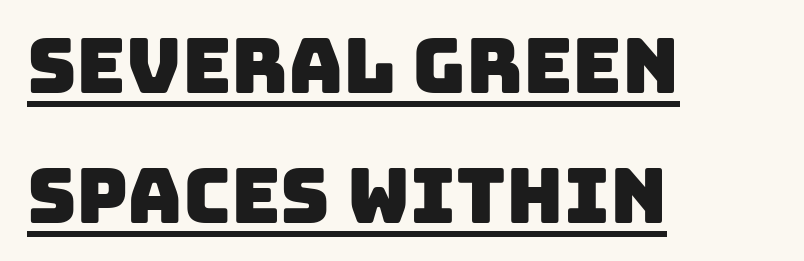
The rendering anchors every line to the left-hand side. Look at the tracking — it's just the regular setting, nothing added. The passage shown is typed in a proportional face where columns would drift. Serif or sans? Sans — the stroke terminals are bare. The lettering is marked with a stroke running underneath it.
